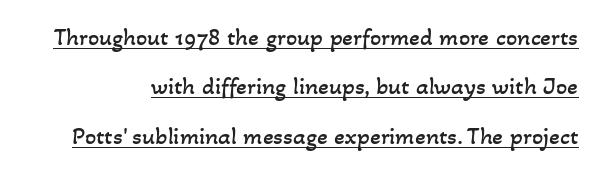
{"bold": "no", "underline": "yes", "line_spacing": "loose", "line_spacing_ratio": 1.98, "letter_spacing": "normal", "letter_spacing_em": 0.0, "glyph_px": 25}
